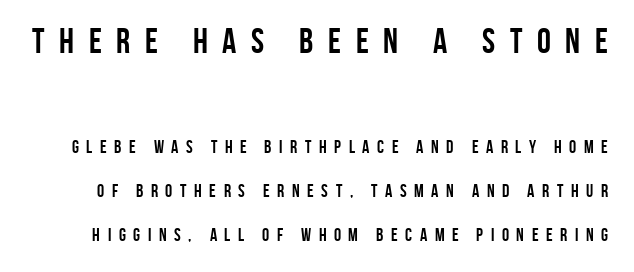
The gap between lines stays unmarked. The gaps between neighbouring characters are conspicuously large. Loosely led — the rows are spread out. The strokes are fattened all the way to bold. The first block has been scaled up relative to the second. Proportional: the letters do not fall into vertical columns.
